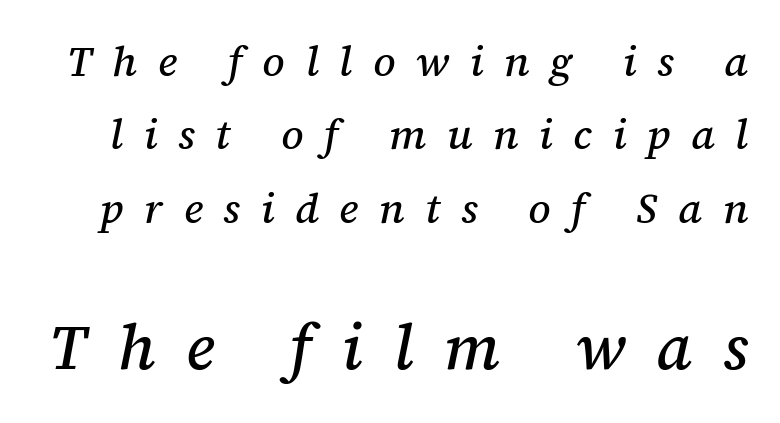
{"serif": "yes", "italic": "yes", "lean": "right", "slant_degrees": 12, "width": "normal", "stroke_contrast": "medium", "x_height": "medium", "monospaced": "no", "underline": "no", "line_spacing_ratio": 1.75, "letter_spacing": "wide", "letter_spacing_em": 0.49, "larger_block": "second", "size_ratio": 1.5, "glyph_px": 63}
